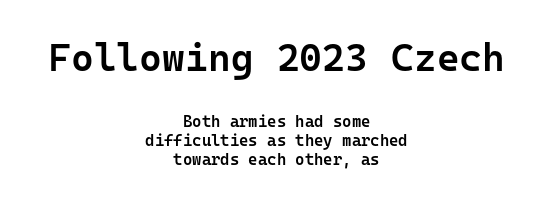
Is the letter spacing exaggerated? No — it looks like the ordinary default. Note: larger setting up top, smaller setting below. The specimen omits any rule beneath the text block's lines. Every character sits straight up, as roman type does. A somewhat darkened texture: the type is semibold rather than bold.
